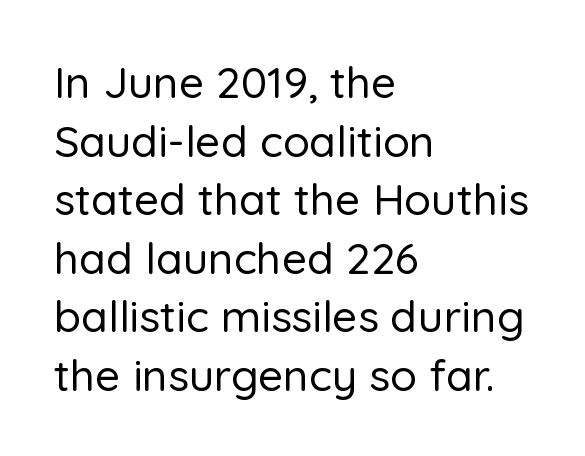
{"serif": "no", "italic": "no", "width": "normal", "stroke_contrast": "low", "x_height": "medium", "monospaced": "no", "underline": "no", "align": "left", "line_spacing": "normal", "line_spacing_ratio": 1.33, "letter_spacing": "normal", "letter_spacing_em": 0.0, "glyph_px": 44}
